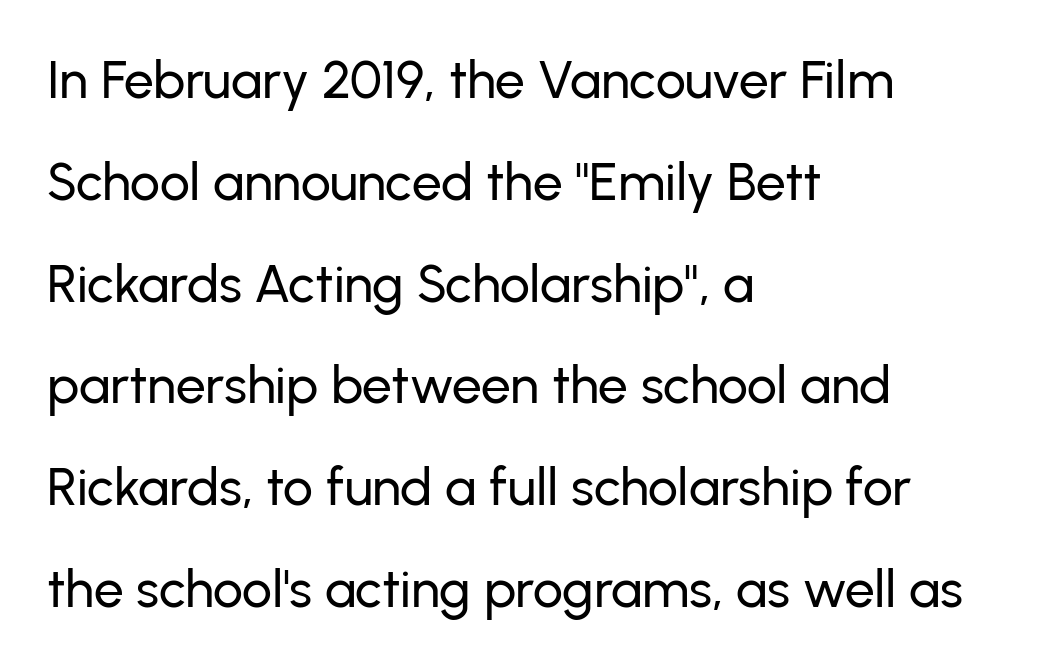
Q: Is the text italic (slanted)? A: No, it is upright.
Q: Is the typeface a serif or a sans-serif typeface? A: Sans-serif.
Q: Is the text underlined? A: No.
Q: How is the paragraph aligned? A: Left-aligned.
Q: Is the spacing between letters normal or unusually wide? A: Normal.
Q: Is the spacing between lines tight, normal or loose? A: Loose.
Q: Width (condensed, normal, or wide)? A: Normal.
Q: Stroke contrast? A: Low.
Q: x-height? A: Medium.
Q: Monospaced? A: No.
